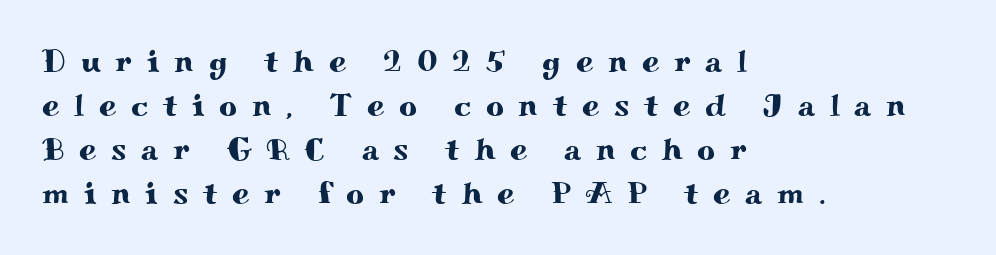
The image shows 31 px wide serif type, upright; set left-aligned, normal line spacing (1.42x), unusually wide letter spacing (+0.48 em), not underlined; medium stroke contrast and a small x-height.
